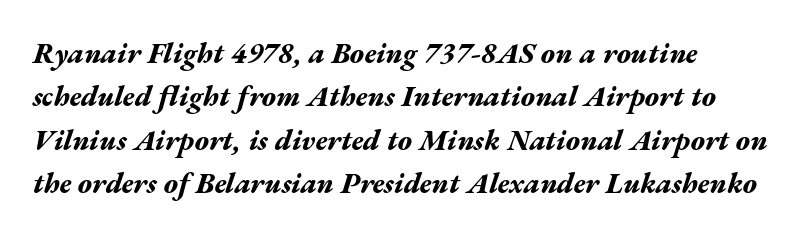
{"italic": "yes", "lean": "right", "slant_degrees": 17, "bold": "yes", "weight": "bold", "width": "wide", "stroke_contrast": "medium", "x_height": "medium", "monospaced": "no", "underline": "no", "align": "left", "line_spacing": "normal", "line_spacing_ratio": 1.5, "letter_spacing": "normal", "letter_spacing_em": 0.0, "glyph_px": 29}
